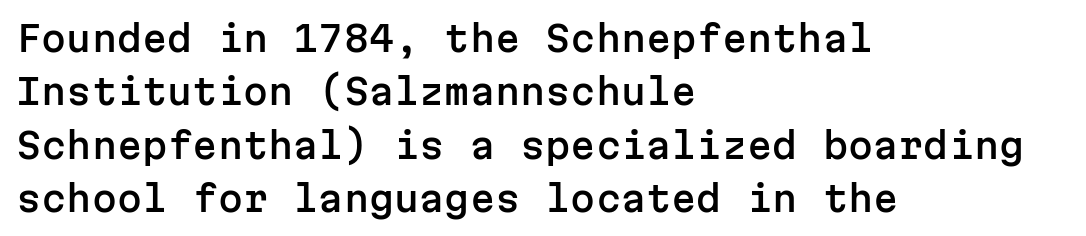
{"serif": "no", "italic": "no", "width": "normal", "stroke_contrast": "low", "x_height": "medium", "monospaced": "yes", "underline": "no", "align": "left", "line_spacing": "normal", "line_spacing_ratio": 1.48, "letter_spacing": "normal", "letter_spacing_em": 0.0, "glyph_px": 36}
